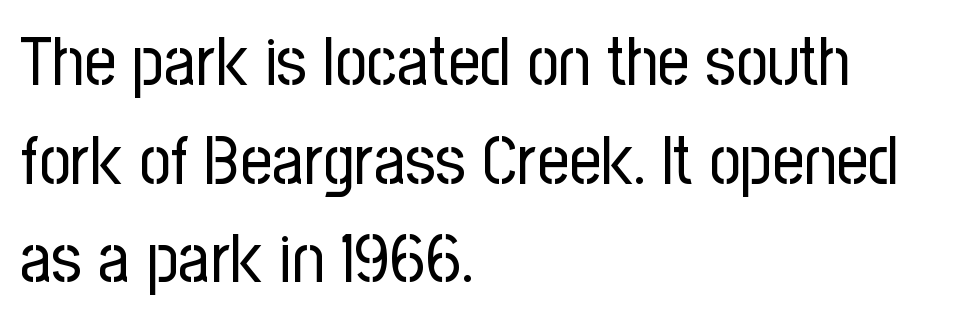
The image shows 69 px regular-weight, condensed sans-serif type, upright; set left-aligned, normal line spacing (1.43x), normal letter spacing, not underlined; low stroke contrast and a medium x-height.
